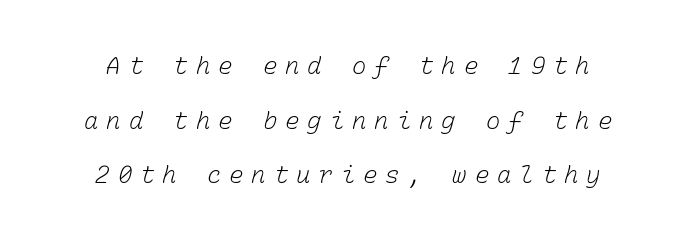
{"bold": "no", "underline": "no", "line_spacing": "loose", "line_spacing_ratio": 2.28, "letter_spacing": "wide", "letter_spacing_em": 0.33, "glyph_px": 24}
